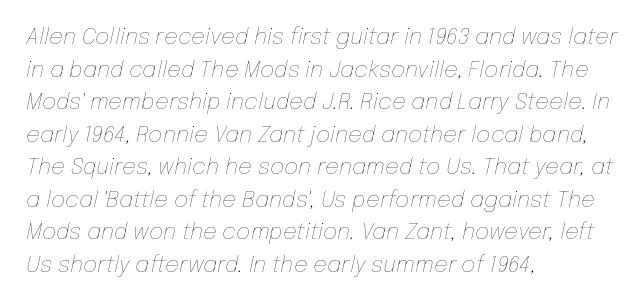
A typesetter would call this zero additional tracking. Caption: face not bold, strokes unweighted. Tall strokes in this sample are angled rather than plumb. The strip under each line holds only bare page. If you measured baseline to baseline, you'd find a middling distance.
